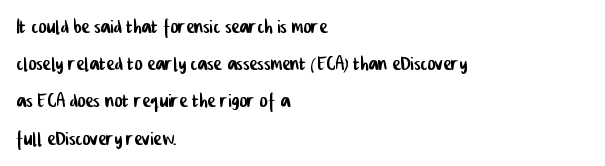
{"underline": "no", "align": "left", "line_spacing": "normal", "line_spacing_ratio": 1.49, "letter_spacing": "normal", "letter_spacing_em": 0.0, "glyph_px": 25}
